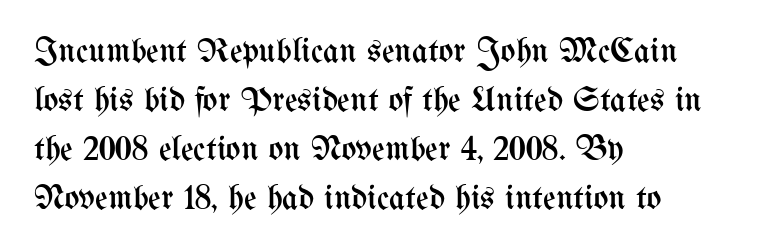
Weight class: somewhere from thin through regular. Posture: upright roman. One glance says typical: line gaps are just what's usual. Characters follow at the spacing the type designer built in.
